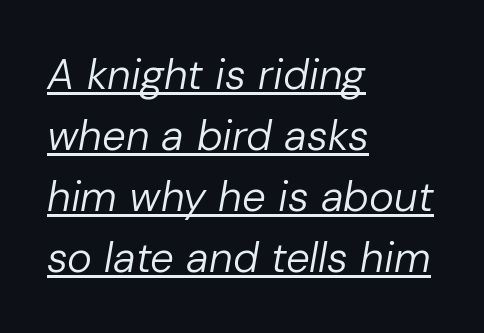
Q: Is the text bold? A: No.
Q: Is the text italic (slanted)? A: Yes, it leans right by about 10 degrees.
Q: Is the text underlined? A: Yes.
Q: How is the paragraph aligned? A: Left-aligned.
Q: Is the spacing between letters normal or unusually wide? A: Normal.
Q: Is the spacing between lines tight, normal or loose? A: Normal.
Q: Width (condensed, normal, or wide)? A: Normal.
Q: Stroke contrast? A: Low.
Q: x-height? A: Medium.
Q: Monospaced? A: No.
